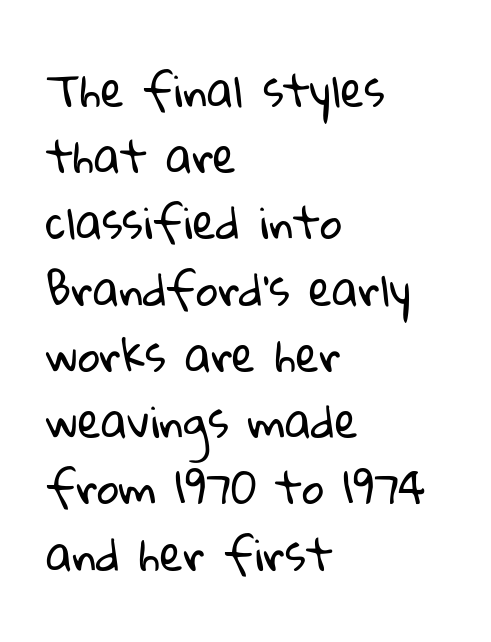
{"serif": "no", "bold": "no", "weight": "regular", "width": "normal", "stroke_contrast": "low", "x_height": "medium", "monospaced": "no", "underline": "no", "align": "left", "line_spacing": "normal", "line_spacing_ratio": 1.54, "letter_spacing": "normal", "letter_spacing_em": 0.0, "glyph_px": 43}
